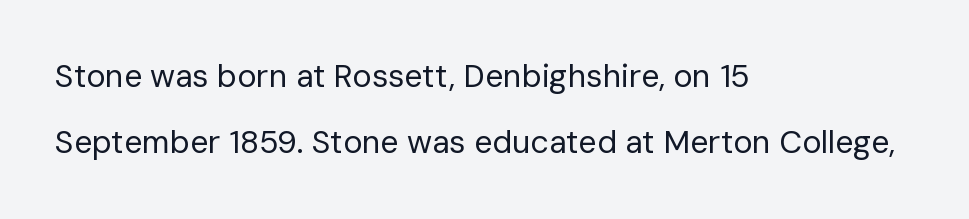
{"serif": "no", "italic": "no", "bold": "no", "weight": "regular", "width": "normal", "stroke_contrast": "low", "x_height": "medium", "monospaced": "no", "underline": "no", "align": "left", "line_spacing": "loose", "line_spacing_ratio": 2.07, "letter_spacing": "normal", "letter_spacing_em": 0.0, "glyph_px": 32}
